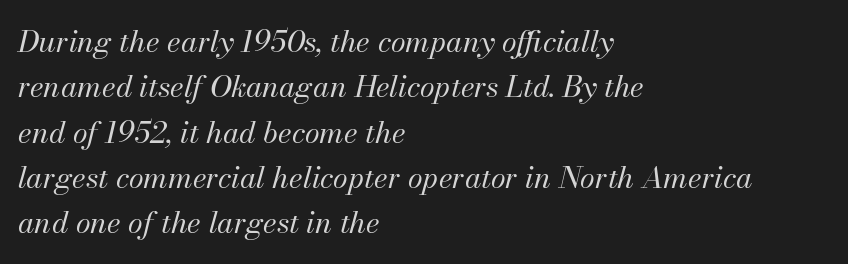
The typesetting does not lean heavy: it is not bold. Rendered with sloped, italic letterforms. The strip under each line holds only bare page. You could not count columns in this text — the font is proportionally spaced. The designer left line spacing at the default.
